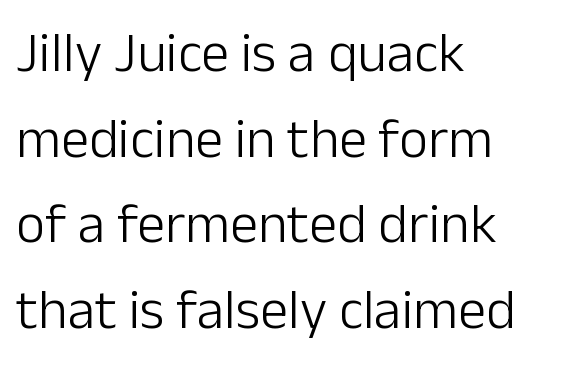
{"serif": "no", "italic": "no", "bold": "no", "weight": "light", "width": "normal", "stroke_contrast": "low", "x_height": "medium", "monospaced": "no", "underline": "no", "align": "left", "line_spacing": "normal", "line_spacing_ratio": 1.53, "letter_spacing": "normal", "letter_spacing_em": 0.0, "glyph_px": 56}
